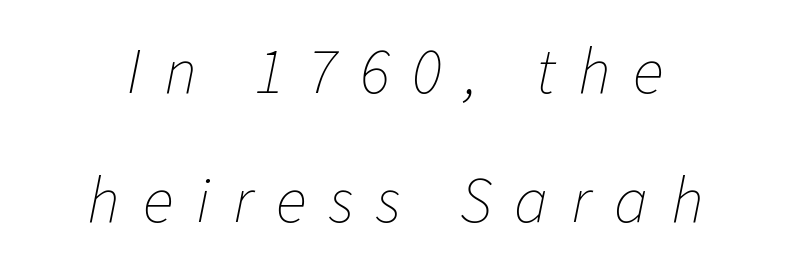
The image shows 65 px thin type, italic (leaning right); set centered, loose line spacing (1.99x), unusually wide letter spacing (+0.35 em), not underlined; low stroke contrast and a medium x-height.
